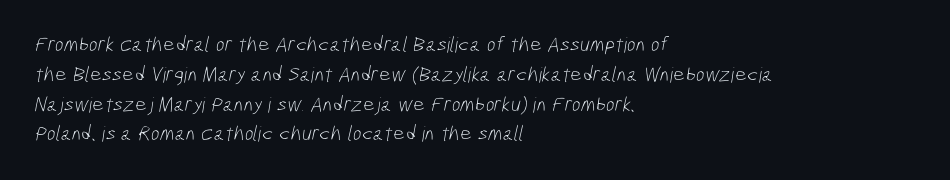
A quiet, ordinary-to-light weight characterises the typeface. This sample uses plain, unmodified letter spacing. Honestly, the row spacing looks completely unremarkable. The paragraph has a hard left edge and a soft right edge. Beneath every word, the page is bare.
